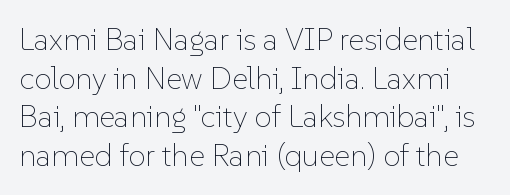
{"italic": "no", "bold": "no", "weight": "thin", "width": "normal", "stroke_contrast": "low", "x_height": "medium", "monospaced": "no", "underline": "no", "line_spacing": "normal", "line_spacing_ratio": 1.25, "letter_spacing": "normal", "letter_spacing_em": 0.0, "glyph_px": 31}
